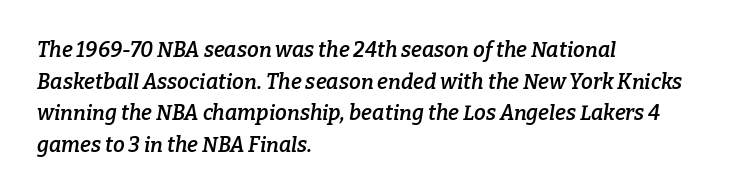
{"italic": "yes", "lean": "right", "slant_degrees": 9, "bold": "semi", "underline": "no", "align": "left", "line_spacing": "normal", "line_spacing_ratio": 1.51, "letter_spacing": "normal", "letter_spacing_em": 0.0, "glyph_px": 21}
